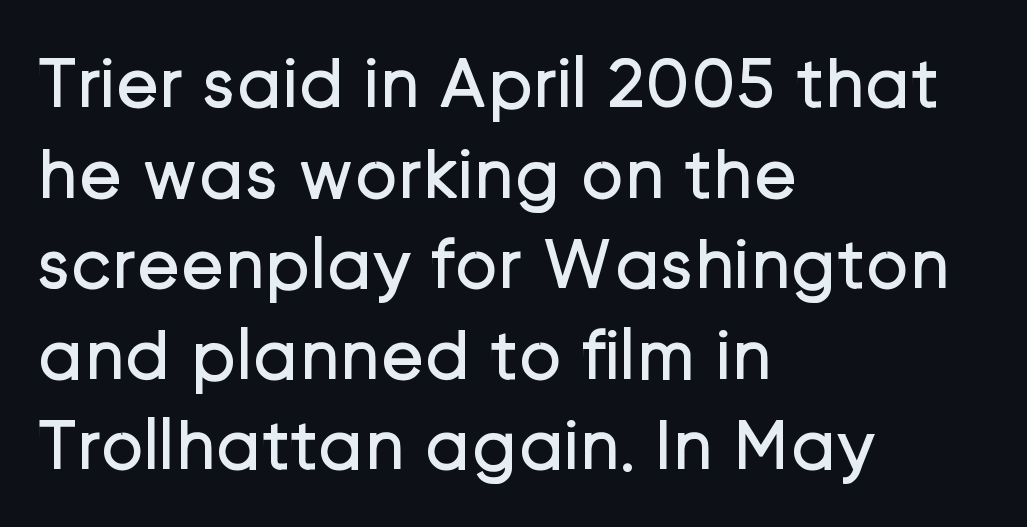
{"serif": "no", "italic": "no", "bold": "no", "weight": "regular", "width": "normal", "stroke_contrast": "low", "x_height": "medium", "monospaced": "no", "underline": "no", "align": "left", "line_spacing_ratio": 1.24, "letter_spacing": "normal", "letter_spacing_em": 0.0, "glyph_px": 73}
